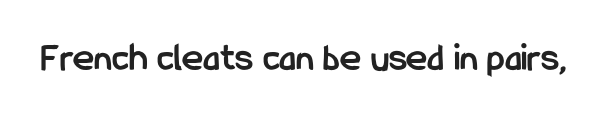
{"serif": "no", "italic": "no", "bold": "yes", "weight": "semibold", "width": "condensed", "stroke_contrast": "low", "x_height": "medium", "monospaced": "no", "underline": "no", "letter_spacing": "normal", "letter_spacing_em": 0.0, "glyph_px": 40}
